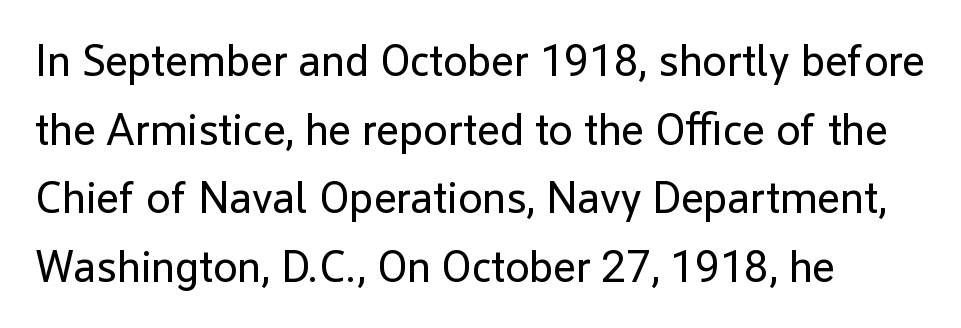
Q: Is the text bold? A: No.
Q: Is the text italic (slanted)? A: No, it is upright.
Q: Is the typeface a serif or a sans-serif typeface? A: Sans-serif.
Q: Is the text underlined? A: No.
Q: How is the paragraph aligned? A: Left-aligned.
Q: Is the spacing between letters normal or unusually wide? A: Normal.
Q: Is the spacing between lines tight, normal or loose? A: Normal.
Q: Width (condensed, normal, or wide)? A: Normal.
Q: Stroke contrast? A: Low.
Q: x-height? A: Medium.
Q: Monospaced? A: No.
